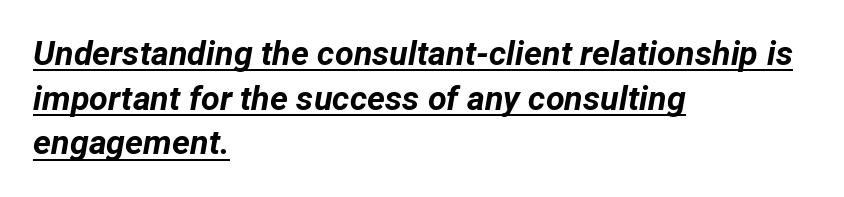
{"italic": "yes", "lean": "right", "slant_degrees": 12, "bold": "yes", "weight": "bold", "width": "normal", "stroke_contrast": "low", "x_height": "medium", "monospaced": "no", "underline": "yes", "align": "left", "line_spacing": "normal", "line_spacing_ratio": 1.31, "letter_spacing": "normal", "letter_spacing_em": 0.0, "glyph_px": 34}
